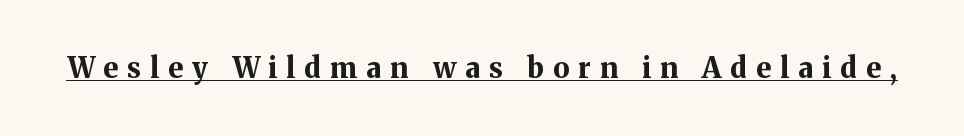
No italicization has been applied; the sample stays upright. Beneath each row of characters lies a ruled line. How are the letters spaced? Widely, with obvious added tracking. This is heavy type, rendered in bold. The passage shown is typed in a proportional face where columns would drift.
